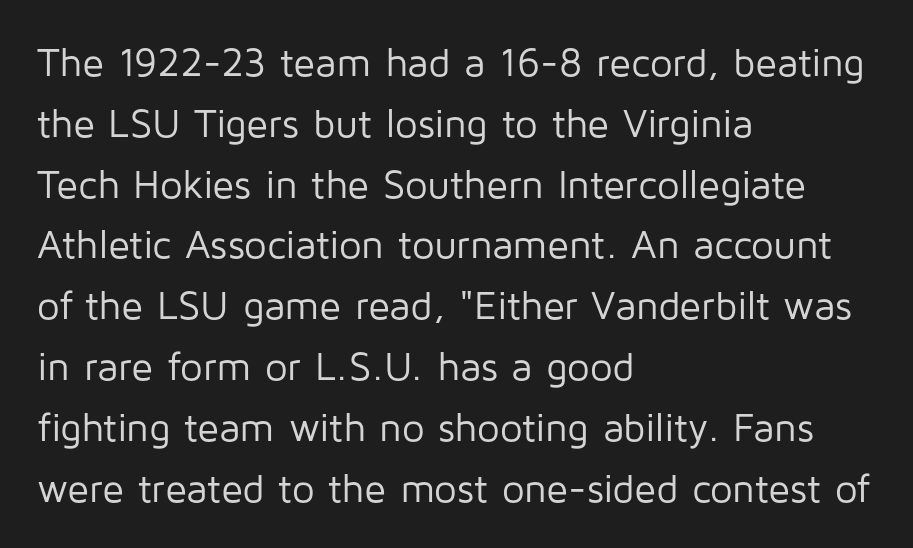
{"serif": "no", "italic": "no", "bold": "no", "weight": "regular", "width": "normal", "stroke_contrast": "low", "x_height": "medium", "monospaced": "no", "underline": "no", "align": "left", "line_spacing": "normal", "line_spacing_ratio": 1.52, "letter_spacing": "normal", "letter_spacing_em": 0.0, "glyph_px": 40}
